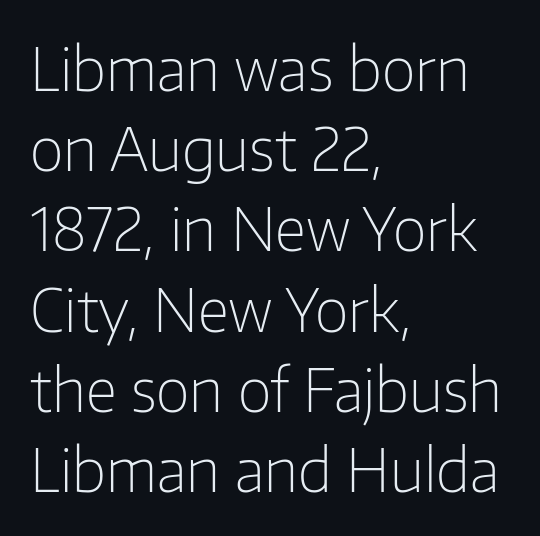
{"serif": "no", "italic": "no", "bold": "no", "weight": "light", "width": "normal", "stroke_contrast": "low", "x_height": "medium", "monospaced": "no", "underline": "no", "align": "left", "line_spacing": "normal", "line_spacing_ratio": 1.36, "letter_spacing": "normal", "letter_spacing_em": 0.0, "glyph_px": 59}
